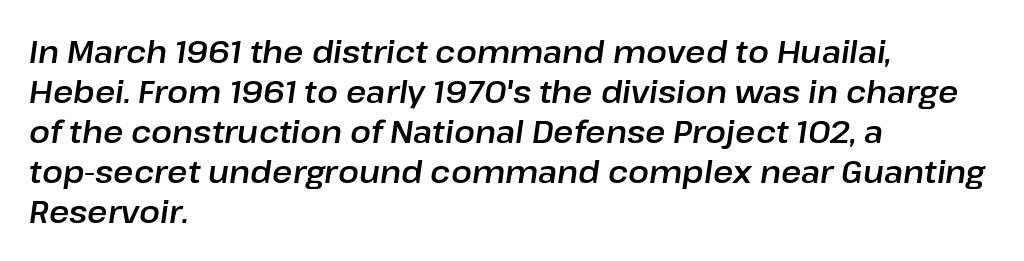
{"italic": "yes", "lean": "right", "slant_degrees": 8, "width": "normal", "stroke_contrast": "low", "x_height": "medium", "monospaced": "no", "underline": "no", "align": "left", "line_spacing": "normal", "line_spacing_ratio": 1.29, "letter_spacing": "normal", "letter_spacing_em": 0.0, "glyph_px": 31}
